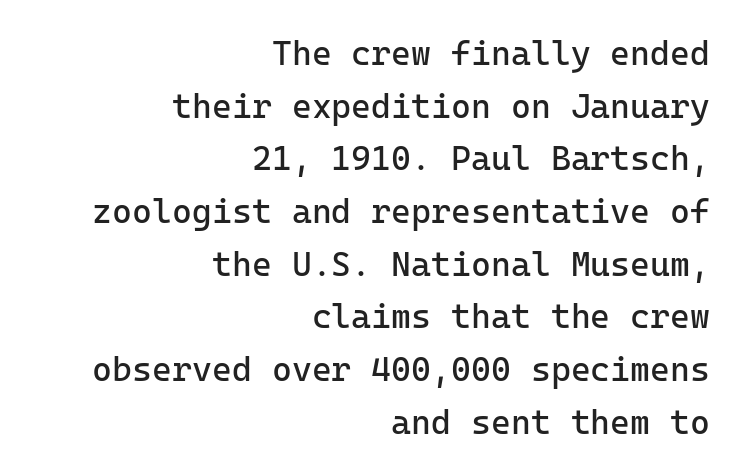
{"serif": "no", "italic": "no", "bold": "no", "weight": "regular", "width": "normal", "stroke_contrast": "low", "x_height": "medium", "monospaced": "yes", "underline": "no", "align": "right", "line_spacing": "normal", "line_spacing_ratio": 1.55, "letter_spacing": "normal", "letter_spacing_em": 0.0, "glyph_px": 34}
